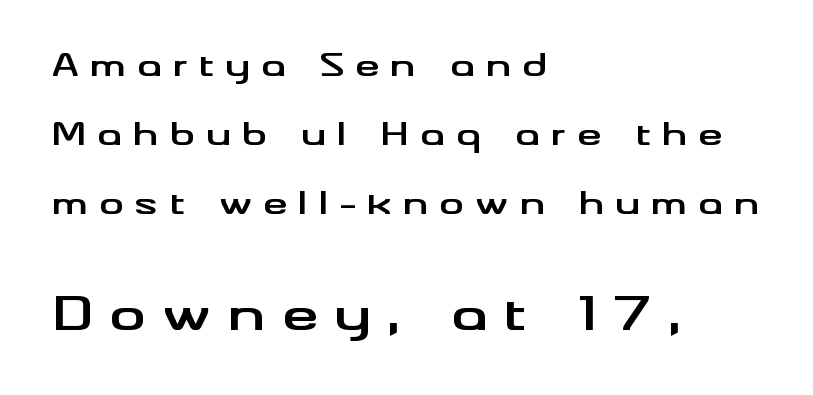
{"serif": "no", "italic": "no", "bold": "yes", "weight": "bold", "width": "wide", "stroke_contrast": "medium", "x_height": "small", "monospaced": "no", "underline": "no", "align": "left", "line_spacing": "loose", "line_spacing_ratio": 2.22, "letter_spacing": "wide", "letter_spacing_em": 0.35, "larger_block": "second", "size_ratio": 1.48, "glyph_px": 46}
